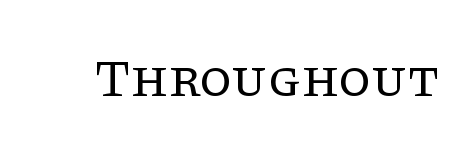
Is this a sans? No — the strokes have serifs. The glyphs are unaccompanied by any horizontal stroke below them. Standard letterfit; no display-style spreading of the glyphs. Heaviness? Minimal to ordinary, like unemphasized prose. Is this a fixed-width face? No — the glyphs have proportional, varying widths. Do the letters lean? They stand straight.
